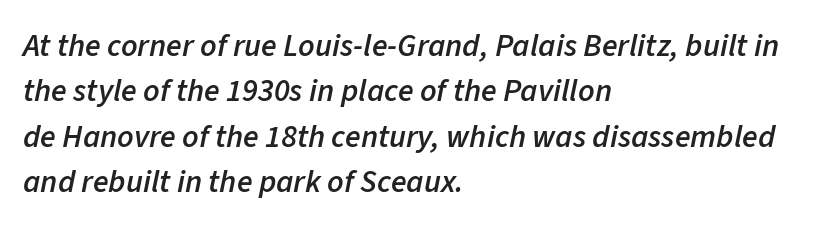
Q: Is the text bold? A: Semi-bold.
Q: Is the text italic (slanted)? A: Yes, it leans right by about 11 degrees.
Q: Is the text underlined? A: No.
Q: How is the paragraph aligned? A: Left-aligned.
Q: Is the spacing between letters normal or unusually wide? A: Normal.
Q: Is the spacing between lines tight, normal or loose? A: Normal.
Q: Width (condensed, normal, or wide)? A: Normal.
Q: Stroke contrast? A: Low.
Q: x-height? A: Medium.
Q: Monospaced? A: No.
